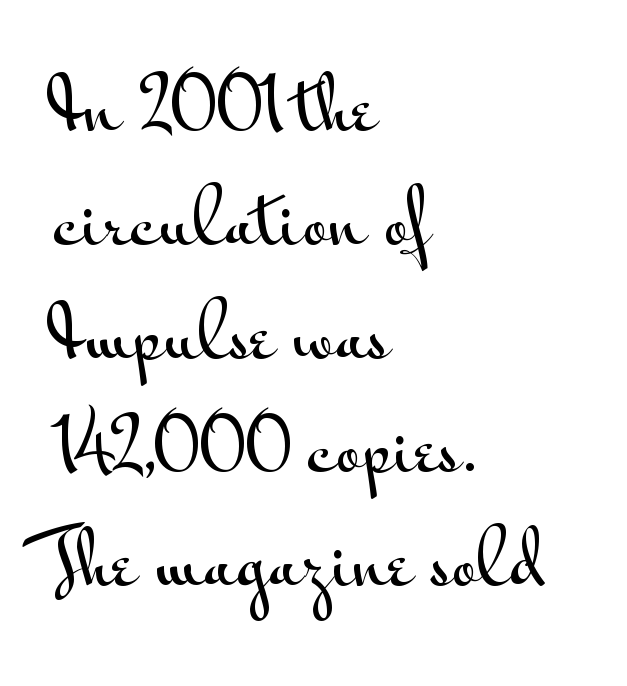
Q: Is the text italic (slanted)? A: Yes.
Q: Is the typeface a serif or a sans-serif typeface? A: Sans-serif.
Q: Is the text underlined? A: No.
Q: How is the paragraph aligned? A: Left-aligned.
Q: Is the spacing between letters normal or unusually wide? A: Normal.
Q: Is the spacing between lines tight, normal or loose? A: Normal.
Q: Width (condensed, normal, or wide)? A: Wide.
Q: Stroke contrast? A: Medium.
Q: x-height? A: Small.
Q: Monospaced? A: No.
